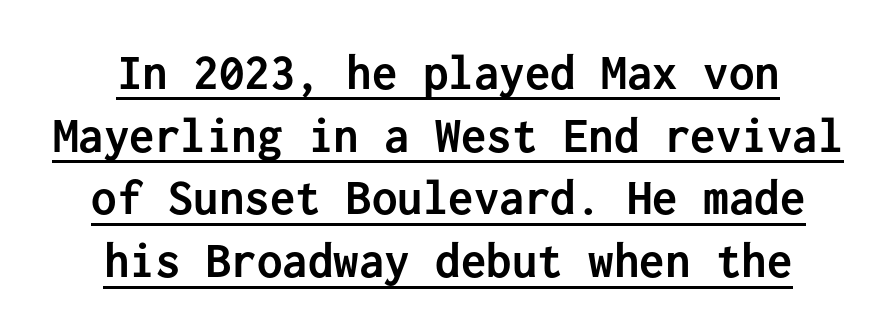
{"serif": "no", "italic": "no", "bold": "yes", "weight": "semibold", "width": "normal", "stroke_contrast": "low", "x_height": "medium", "monospaced": "yes", "underline": "yes", "line_spacing_ratio": 1.23, "letter_spacing": "normal", "letter_spacing_em": 0.0, "glyph_px": 51}
